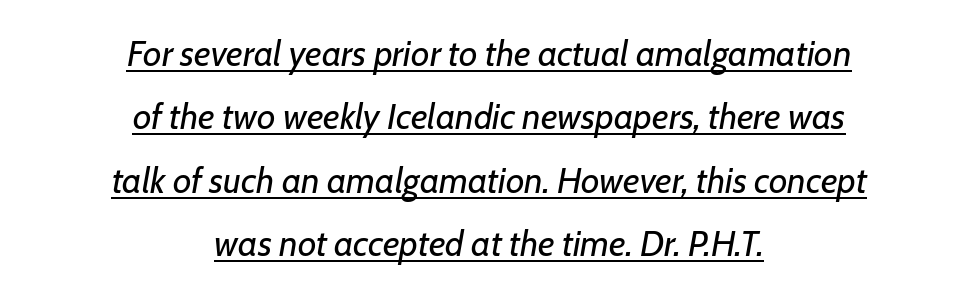
Q: Is the text bold? A: No.
Q: Is the text italic (slanted)? A: Yes, it leans right by about 7 degrees.
Q: Is the text underlined? A: Yes.
Q: How is the paragraph aligned? A: Centered.
Q: Is the spacing between letters normal or unusually wide? A: Normal.
Q: Width (condensed, normal, or wide)? A: Normal.
Q: Stroke contrast? A: Low.
Q: x-height? A: Medium.
Q: Monospaced? A: No.
